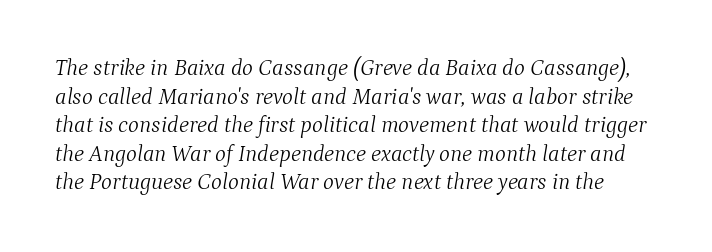
{"italic": "yes", "lean": "right", "slant_degrees": 9, "bold": "no", "underline": "no", "line_spacing_ratio": 1.24, "letter_spacing": "normal", "letter_spacing_em": 0.0, "glyph_px": 23}
